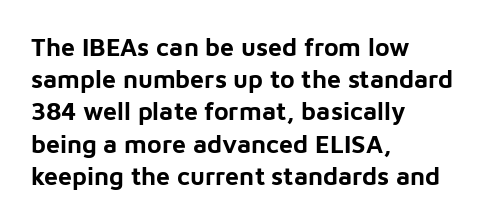
Q: Is the text bold? A: Yes.
Q: Is the text italic (slanted)? A: No, it is upright.
Q: Is the text underlined? A: No.
Q: How is the paragraph aligned? A: Left-aligned.
Q: Is the spacing between letters normal or unusually wide? A: Normal.
Q: Is the spacing between lines tight, normal or loose? A: Normal.
